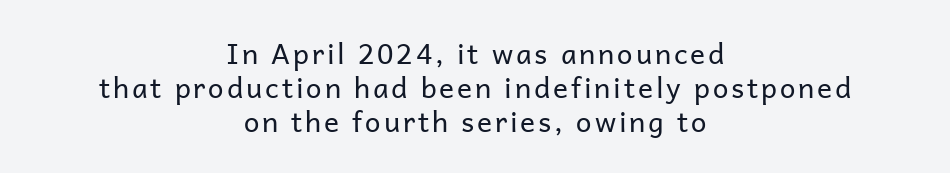
{"serif": "no", "italic": "no", "bold": "no", "weight": "regular", "width": "normal", "stroke_contrast": "low", "x_height": "medium", "monospaced": "no", "underline": "no", "align": "center", "line_spacing_ratio": 1.22, "glyph_px": 28}
